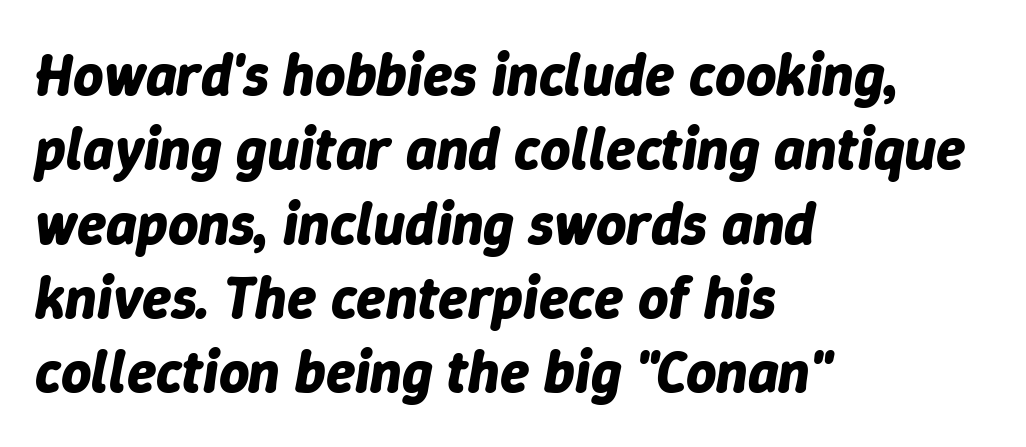
{"italic": "yes", "lean": "right", "slant_degrees": 9, "bold": "yes", "weight": "bold", "width": "normal", "stroke_contrast": "low", "x_height": "medium", "monospaced": "no", "underline": "no", "align": "left", "line_spacing": "normal", "line_spacing_ratio": 1.26, "letter_spacing": "normal", "letter_spacing_em": 0.0, "glyph_px": 59}
